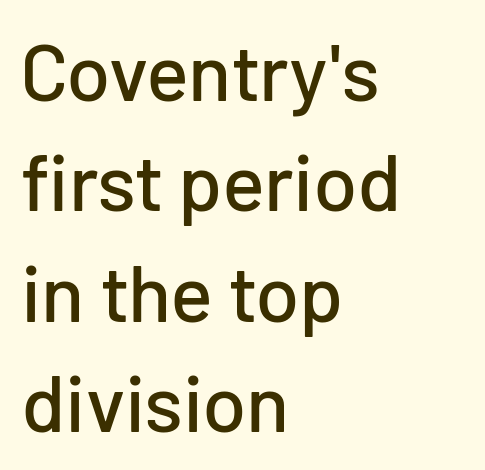
The image shows 80 px sans-serif type, upright; set left-aligned, normal line spacing (1.38x), normal letter spacing, not underlined; low stroke contrast and a medium x-height.
